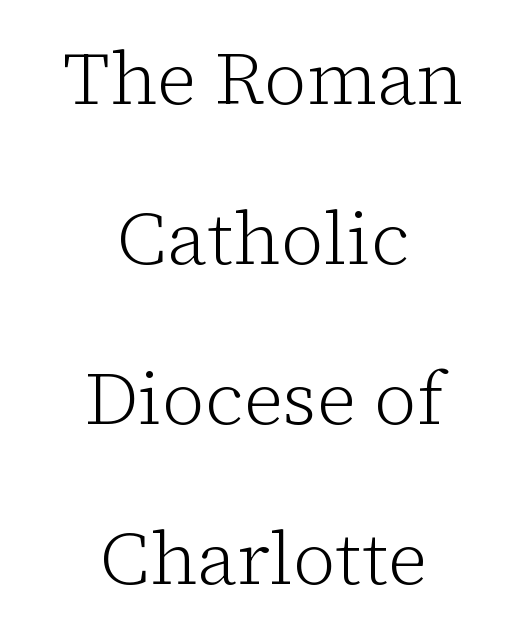
{"serif": "yes", "italic": "no", "bold": "no", "weight": "light", "width": "normal", "stroke_contrast": "low", "x_height": "medium", "monospaced": "no", "underline": "no", "align": "center", "line_spacing": "loose", "line_spacing_ratio": 2.16, "letter_spacing": "normal", "letter_spacing_em": 0.0, "glyph_px": 74}
